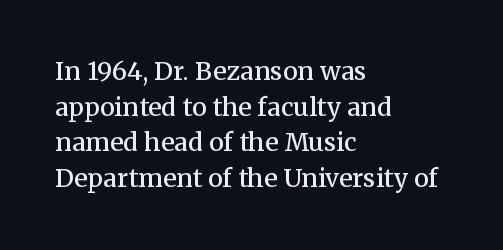
{"italic": "no", "bold": "semi", "underline": "no", "align": "left", "line_spacing": "normal", "line_spacing_ratio": 1.43, "letter_spacing": "normal", "letter_spacing_em": 0.0, "glyph_px": 25}
